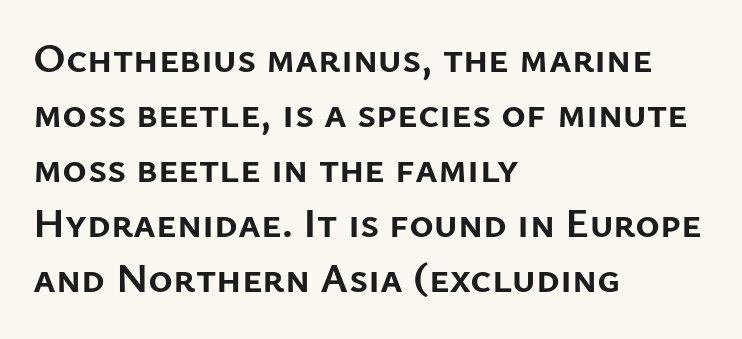
Q: Is the text bold? A: Yes.
Q: Is the text italic (slanted)? A: No, it is upright.
Q: Is the typeface a serif or a sans-serif typeface? A: Sans-serif.
Q: Is the text underlined? A: No.
Q: How is the paragraph aligned? A: Left-aligned.
Q: Is the spacing between letters normal or unusually wide? A: Normal.
Q: Is the spacing between lines tight, normal or loose? A: Normal.
Q: Width (condensed, normal, or wide)? A: Normal.
Q: Stroke contrast? A: Low.
Q: x-height? A: Medium.
Q: Monospaced? A: No.
